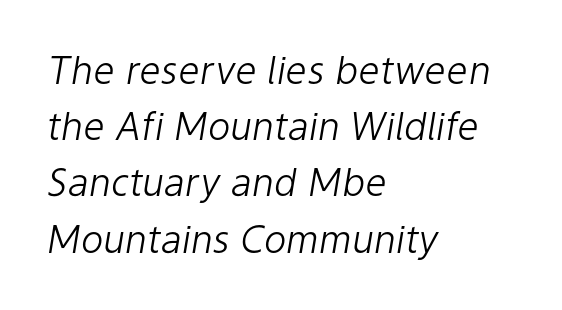
Q: Is the text bold? A: No.
Q: Is the text italic (slanted)? A: Yes, it leans right by about 9 degrees.
Q: Is the text underlined? A: No.
Q: How is the paragraph aligned? A: Left-aligned.
Q: Is the spacing between letters normal or unusually wide? A: Normal.
Q: Is the spacing between lines tight, normal or loose? A: Normal.
Q: Width (condensed, normal, or wide)? A: Normal.
Q: Stroke contrast? A: Low.
Q: x-height? A: Medium.
Q: Monospaced? A: No.
